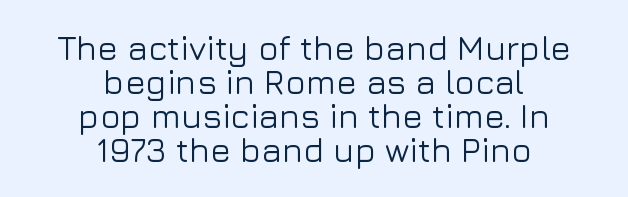
The image shows 34 px sans-serif type, upright; set centered, tight line spacing (1.0x), normal letter spacing, not underlined; low stroke contrast and a medium x-height.
